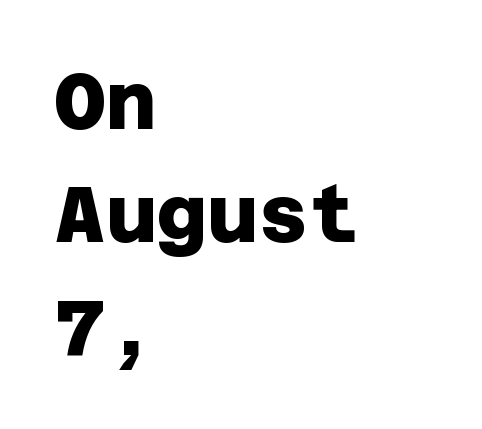
{"serif": "no", "bold": "yes", "weight": "heavy", "width": "normal", "stroke_contrast": "low", "x_height": "large", "underline": "no", "align": "left", "line_spacing": "normal", "line_spacing_ratio": 1.45, "letter_spacing": "normal", "letter_spacing_em": 0.0, "glyph_px": 78}
